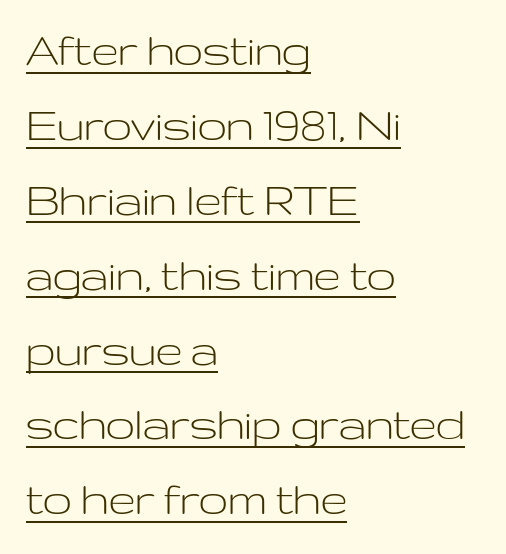
{"serif": "no", "italic": "no", "bold": "no", "weight": "light", "width": "wide", "stroke_contrast": "low", "x_height": "medium", "monospaced": "no", "underline": "yes", "align": "left", "line_spacing": "normal", "line_spacing_ratio": 1.44, "letter_spacing": "normal", "letter_spacing_em": 0.0, "glyph_px": 52}
